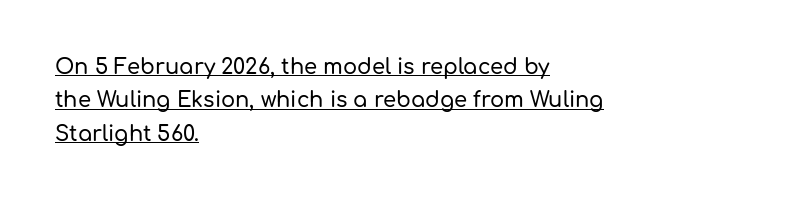
A typesetter would call this leading conventional body-copy spacing. No extra tracking has been applied to these lines. Does a line run under the words? Yes, clearly. The axis of the letterforms is exactly vertical.
